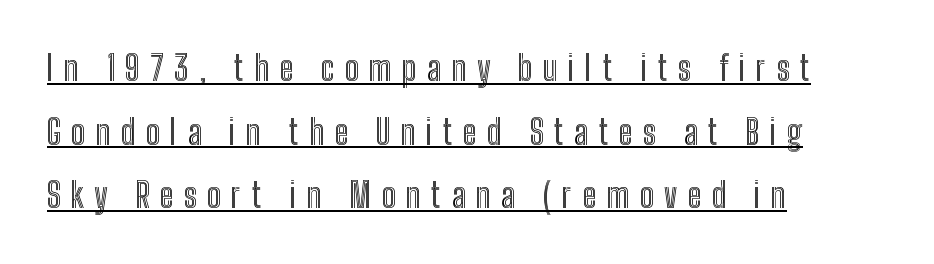
Q: Is the text italic (slanted)? A: No, it is upright.
Q: Is the text underlined? A: Yes.
Q: How is the paragraph aligned? A: Left-aligned.
Q: Is the spacing between letters normal or unusually wide? A: Unusually wide.
Q: Width (condensed, normal, or wide)? A: Condensed.
Q: x-height? A: Medium.
Q: Monospaced? A: No.
